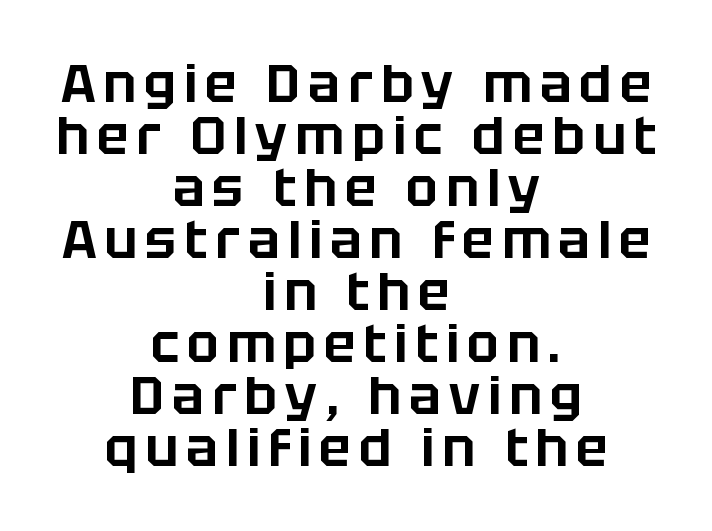
These lines are rendered in a variable-pitch font. Teacher's note: observe the equal gaps on both sides — that is centered alignment. Font category for this specimen: sans-serif. Each row of text sits above clean, open space. Reading down the column, the eye jumps only a short way to each next line.
